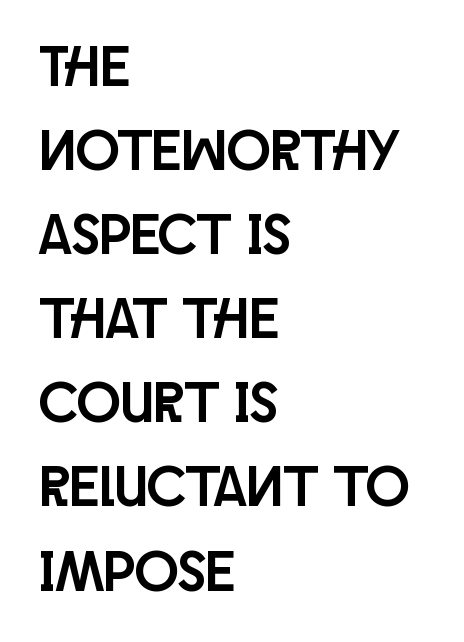
Q: Is the text italic (slanted)? A: No, it is upright.
Q: Is the typeface a serif or a sans-serif typeface? A: Sans-serif.
Q: Is the text underlined? A: No.
Q: How is the paragraph aligned? A: Left-aligned.
Q: Is the spacing between letters normal or unusually wide? A: Normal.
Q: Is the spacing between lines tight, normal or loose? A: Normal.
Q: Width (condensed, normal, or wide)? A: Condensed.
Q: Stroke contrast? A: Low.
Q: x-height? A: Large.
Q: Monospaced? A: No.
